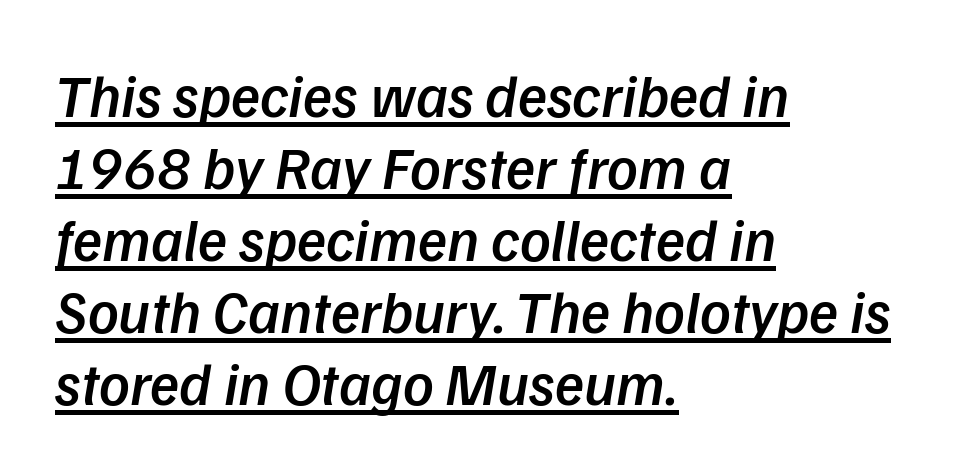
This rendering features underlined lettering. The text block is weighted toward the left margin, trailing off unevenly rightward. Observe the ordinary spacing: letters are neighbours, not strangers. Summary of weight: moderately heavy, a semibold. This sample has the flowing, uneven cadence of proportional lettering. Unlike a traditional serif, this face leaves its strokes unadorned.
